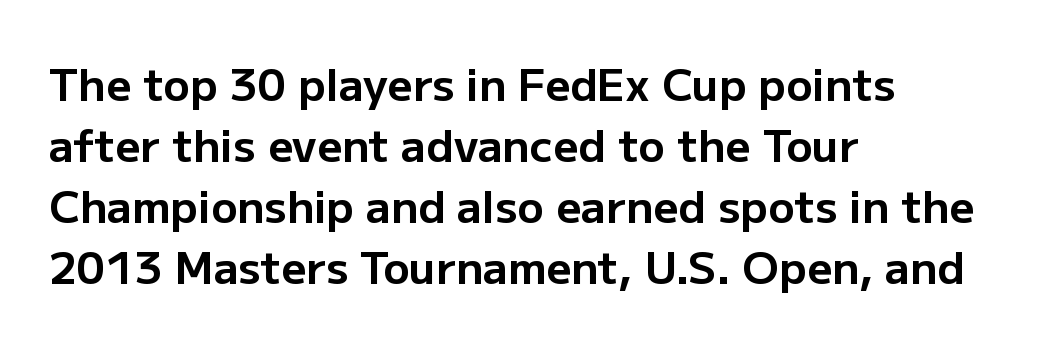
Q: Is the text bold? A: Yes.
Q: Is the text italic (slanted)? A: No, it is upright.
Q: Is the typeface a serif or a sans-serif typeface? A: Sans-serif.
Q: Is the text underlined? A: No.
Q: How is the paragraph aligned? A: Left-aligned.
Q: Is the spacing between letters normal or unusually wide? A: Normal.
Q: Is the spacing between lines tight, normal or loose? A: Normal.
Q: Width (condensed, normal, or wide)? A: Normal.
Q: Stroke contrast? A: Low.
Q: x-height? A: Medium.
Q: Monospaced? A: No.
